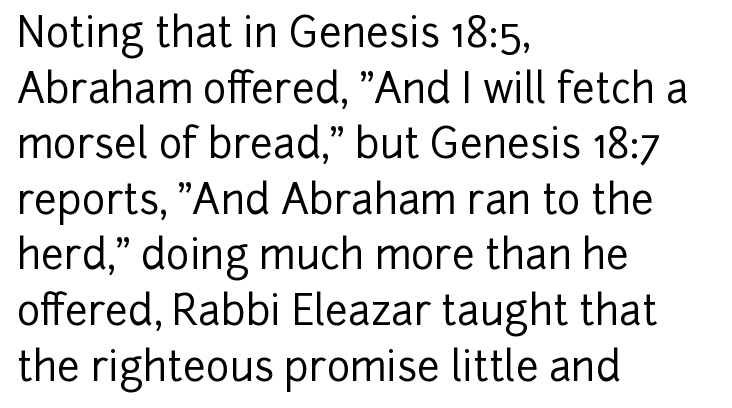
You could not count columns in this text — the font is proportionally spaced. Do the letters lean? They stand straight. Reading down the column, the eye jumps a familiar distance to each next line. Just letters on the line, the space beneath them empty.
